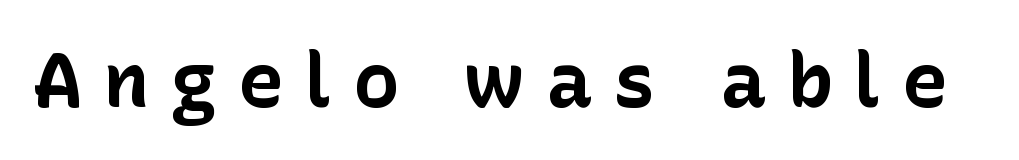
{"serif": "no", "italic": "no", "bold": "yes", "weight": "bold", "width": "normal", "stroke_contrast": "low", "x_height": "medium", "monospaced": "no", "underline": "no", "letter_spacing": "wide", "letter_spacing_em": 0.27, "glyph_px": 77}
